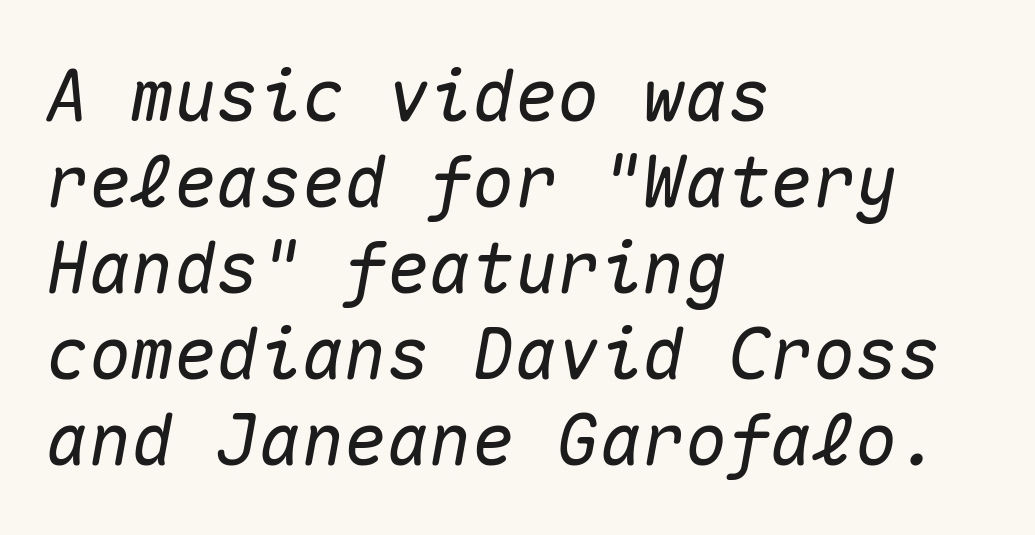
The letters sit at their default tracking, neither squeezed nor spread. Type without underlining. These lines are rendered in a fixed-pitch font. Every row of glyphs begins at an identical x-position on the left. There's an unmistakable incline to the writing here.
